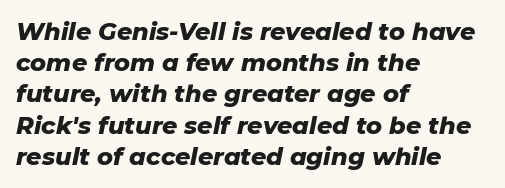
The image shows 24 px bold type, italic (leaning right); set left-aligned, normal line spacing (1.3x), normal letter spacing, not underlined.
